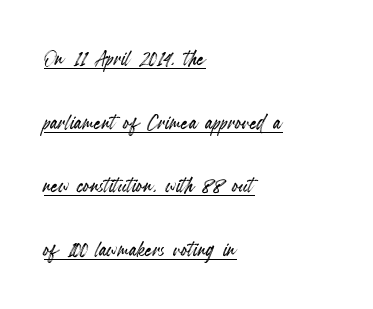
The image shows 28 px condensed type; set left-aligned, loose line spacing (2.27x), normal letter spacing, underlined; a small x-height.
